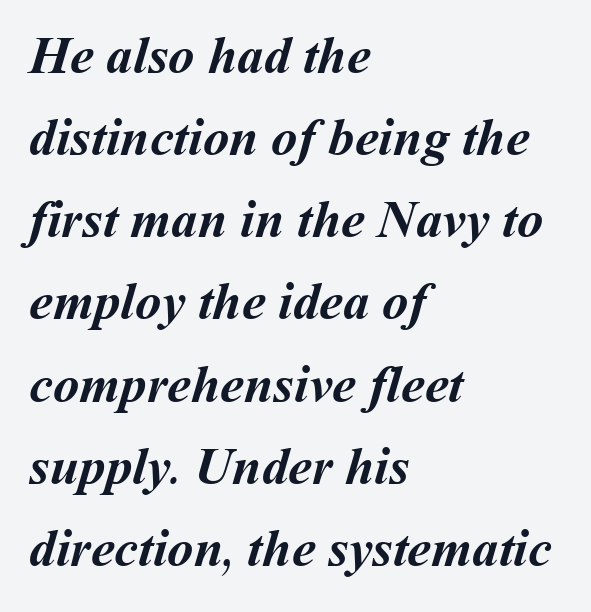
{"bold": "yes", "weight": "semibold", "width": "normal", "stroke_contrast": "medium", "x_height": "medium", "monospaced": "no", "underline": "no", "align": "left", "line_spacing": "normal", "line_spacing_ratio": 1.55, "letter_spacing": "normal", "letter_spacing_em": 0.0, "glyph_px": 53}
